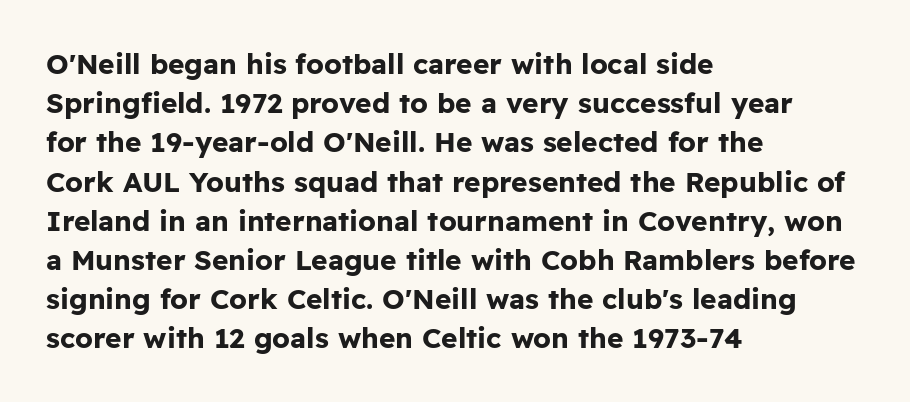
Varying glyph widths throughout — classic text-font behaviour. You can tell it's not italic because the verticals are truly vertical. I'd describe the lettering as bold — thick and assertive. The rows are spaced the way most documents space them. There is no visible air inserted between adjacent glyphs.
